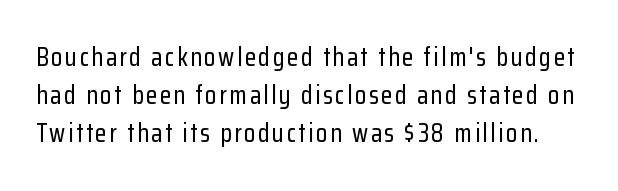
The image shows 26 px text type, upright; set normal line spacing (1.47x), not underlined.
